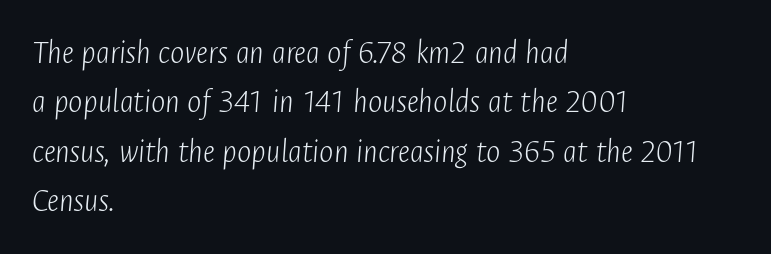
Q: Is the text bold? A: No.
Q: Is the text italic (slanted)? A: Yes, it leans right by about 4 degrees.
Q: Is the text underlined? A: No.
Q: How is the paragraph aligned? A: Left-aligned.
Q: Is the spacing between letters normal or unusually wide? A: Normal.
Q: Is the spacing between lines tight, normal or loose? A: Normal.
Q: Width (condensed, normal, or wide)? A: Condensed.
Q: Stroke contrast? A: Low.
Q: x-height? A: Medium.
Q: Monospaced? A: No.
